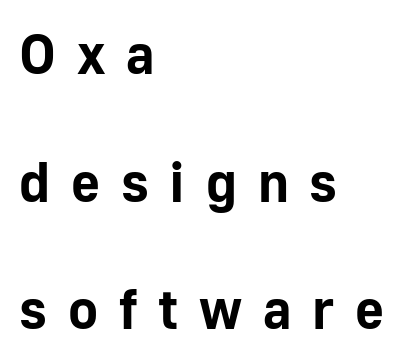
Unmarked baselines from the first word to the last. Horizontal bands of white between lines are thick stripes. A full-strength bold gives these letters their thick strokes. Is this a fixed-width face? No — the glyphs have proportional, varying widths. Posture: vertical.
